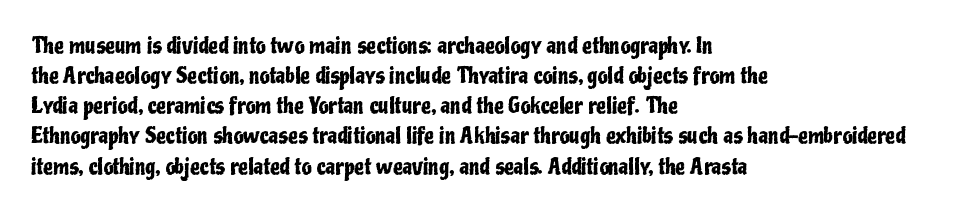
{"italic": "no", "underline": "no", "align": "left", "line_spacing": "normal", "line_spacing_ratio": 1.37, "letter_spacing": "normal", "letter_spacing_em": 0.0, "glyph_px": 22}
